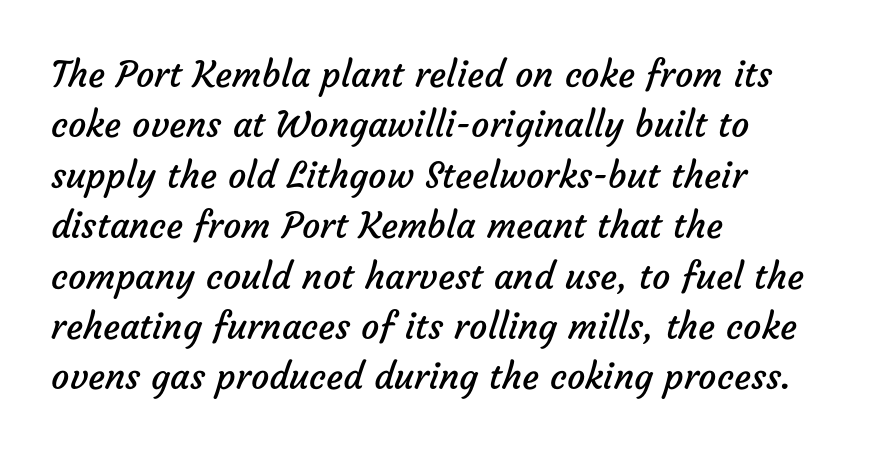
Q: Is the text bold? A: No.
Q: Is the typeface a serif or a sans-serif typeface? A: Sans-serif.
Q: Is the text underlined? A: No.
Q: How is the paragraph aligned? A: Left-aligned.
Q: Is the spacing between letters normal or unusually wide? A: Normal.
Q: Is the spacing between lines tight, normal or loose? A: Normal.
Q: Width (condensed, normal, or wide)? A: Normal.
Q: Stroke contrast? A: Low.
Q: x-height? A: Medium.
Q: Monospaced? A: No.
